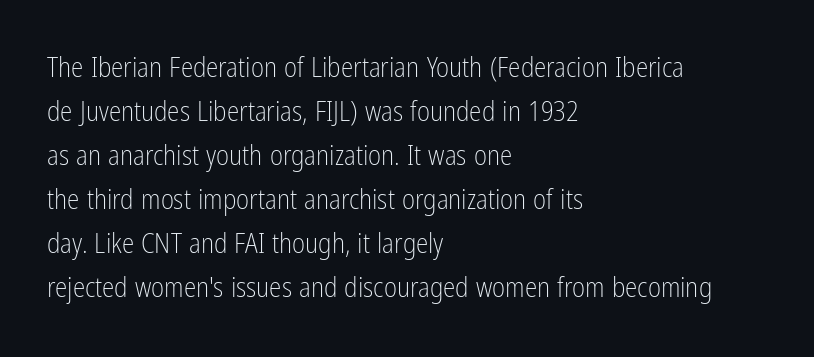
{"serif": "no", "italic": "no", "bold": "no", "weight": "light", "width": "condensed", "stroke_contrast": "low", "x_height": "medium", "monospaced": "no", "underline": "no", "align": "left", "line_spacing": "normal", "line_spacing_ratio": 1.57, "letter_spacing": "normal", "letter_spacing_em": 0.0, "glyph_px": 28}
